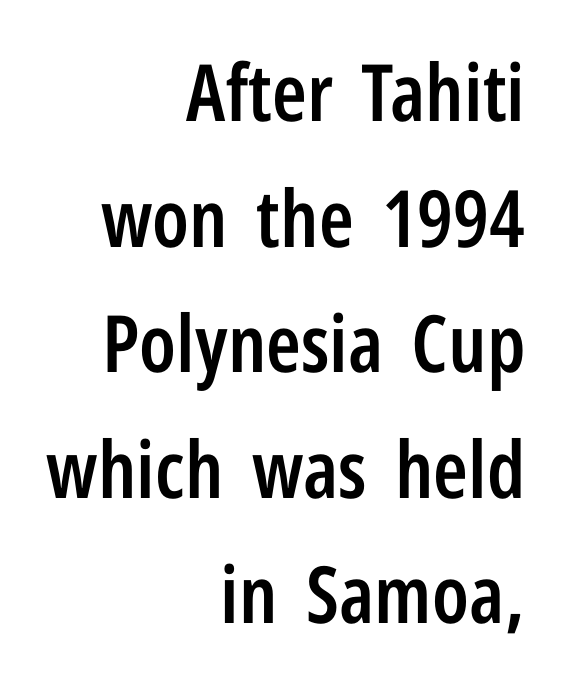
The image shows 79 px semibold, condensed sans-serif type, upright; set right-aligned, normal line spacing (1.59x), normal letter spacing, not underlined; low stroke contrast and a medium x-height.
